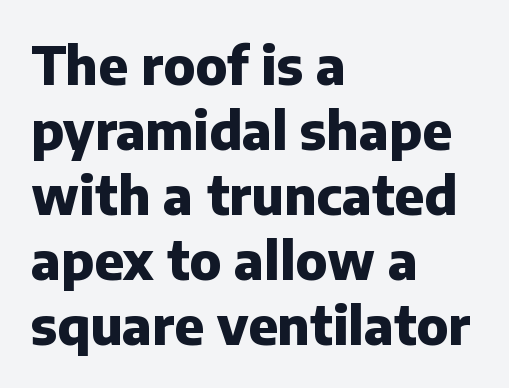
The image shows 52 px heavy sans-serif type, upright; set left-aligned, normal line spacing (1.25x), normal letter spacing, not underlined; low stroke contrast and a medium x-height.
